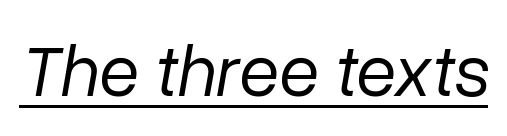
{"italic": "yes", "lean": "right", "slant_degrees": 10, "bold": "no", "weight": "regular", "width": "normal", "stroke_contrast": "low", "x_height": "medium", "monospaced": "no", "underline": "yes", "letter_spacing": "normal", "letter_spacing_em": 0.0, "glyph_px": 73}
